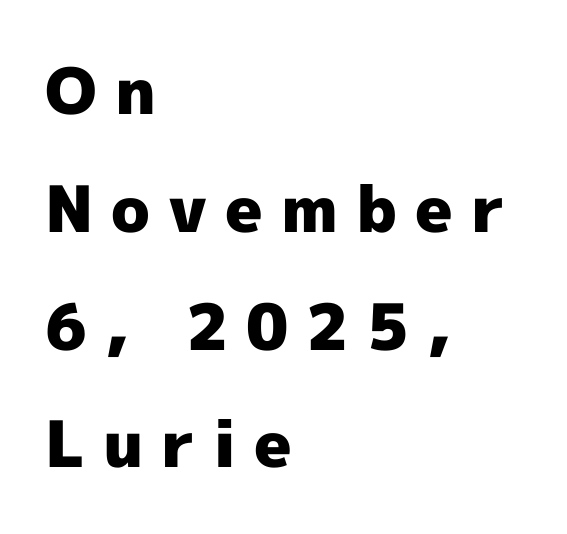
{"serif": "no", "italic": "no", "bold": "yes", "weight": "heavy", "width": "normal", "x_height": "medium", "monospaced": "no", "underline": "no", "align": "left", "line_spacing_ratio": 1.84, "letter_spacing": "wide", "letter_spacing_em": 0.28, "glyph_px": 64}
